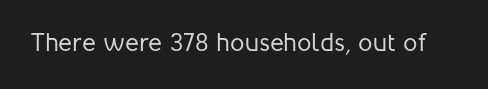
A roman cut, with each character standing at attention. Decoration check: the copy has no underline. The gaps between neighbouring characters are ordinary and unremarkable. Bold? No — there's no thickening of the strokes.
